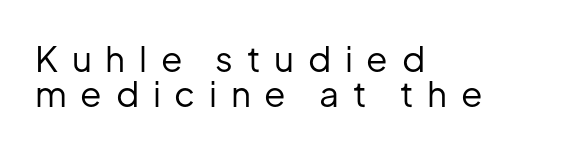
The image shows 35 px regular-weight sans-serif type, upright; set left-aligned, tight line spacing (1.01x), unusually wide letter spacing (+0.39 em), not underlined; low stroke contrast and a medium x-height.
